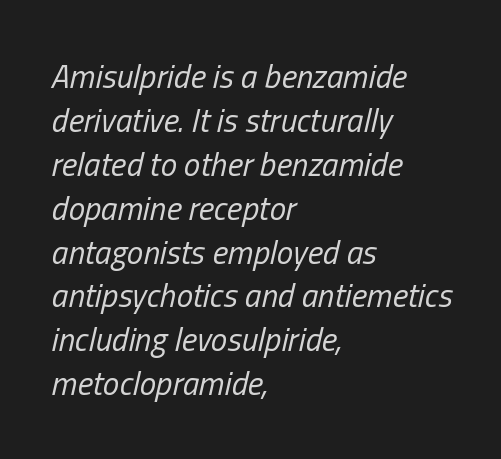
{"italic": "yes", "lean": "right", "slant_degrees": 13, "bold": "no", "weight": "regular", "width": "condensed", "stroke_contrast": "low", "x_height": "medium", "monospaced": "no", "underline": "no", "align": "left", "line_spacing": "normal", "line_spacing_ratio": 1.33, "letter_spacing": "normal", "letter_spacing_em": 0.0, "glyph_px": 33}
